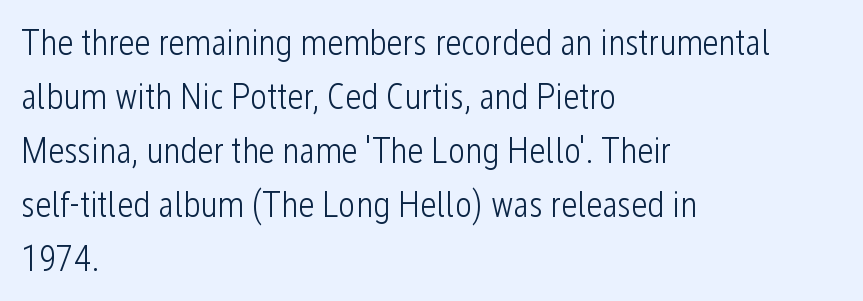
Q: Is the text bold? A: No.
Q: Is the text italic (slanted)? A: No, it is upright.
Q: Is the typeface a serif or a sans-serif typeface? A: Sans-serif.
Q: Is the text underlined? A: No.
Q: How is the paragraph aligned? A: Left-aligned.
Q: Is the spacing between letters normal or unusually wide? A: Normal.
Q: Is the spacing between lines tight, normal or loose? A: Normal.
Q: Width (condensed, normal, or wide)? A: Condensed.
Q: Stroke contrast? A: Low.
Q: x-height? A: Medium.
Q: Monospaced? A: No.
